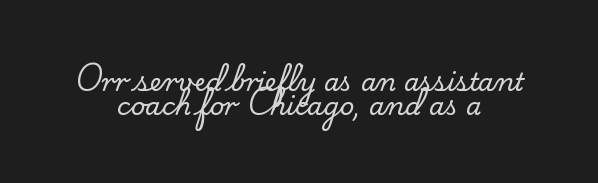
Q: Is the text italic (slanted)? A: Yes.
Q: Is the text underlined? A: No.
Q: How is the paragraph aligned? A: Centered.
Q: Is the spacing between letters normal or unusually wide? A: Normal.
Q: Is the spacing between lines tight, normal or loose? A: Tight.
